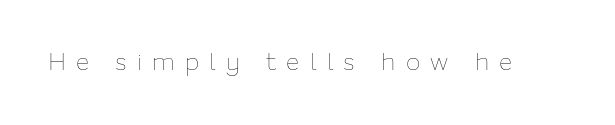
Each word looks stretched out because of the extra space between its letters. A quiet, ordinary-to-light weight characterises the typeface. A bare baseline throughout the passage. The axis of the letterforms is exactly vertical.
